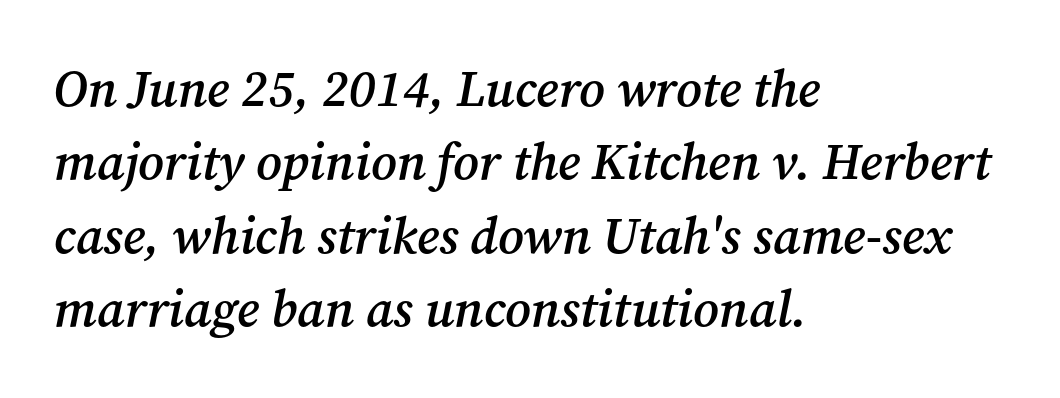
Q: Is the text bold? A: Semi-bold.
Q: Is the text italic (slanted)? A: Yes, it leans right by about 12 degrees.
Q: Is the typeface a serif or a sans-serif typeface? A: Serif.
Q: Is the text underlined? A: No.
Q: How is the paragraph aligned? A: Left-aligned.
Q: Is the spacing between letters normal or unusually wide? A: Normal.
Q: Is the spacing between lines tight, normal or loose? A: Normal.
Q: Width (condensed, normal, or wide)? A: Normal.
Q: Stroke contrast? A: Medium.
Q: x-height? A: Medium.
Q: Monospaced? A: No.
